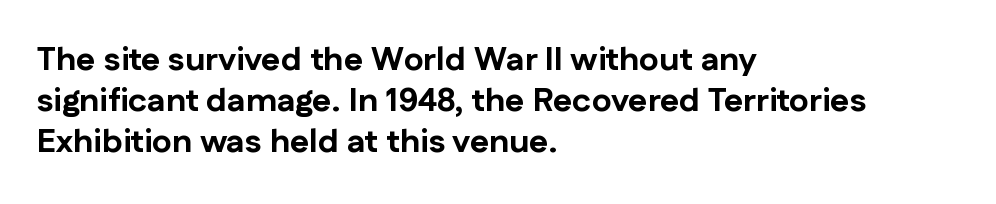
If you measured baseline to baseline, you'd find a middling distance. Each glyph is drawn with heavy, bold strokes. Varying glyph widths throughout — classic text-font behaviour. Leftover space on each line is placed entirely after the last word. Designer's note — italics off, roman on. Rule under the text: the space is simply empty.
